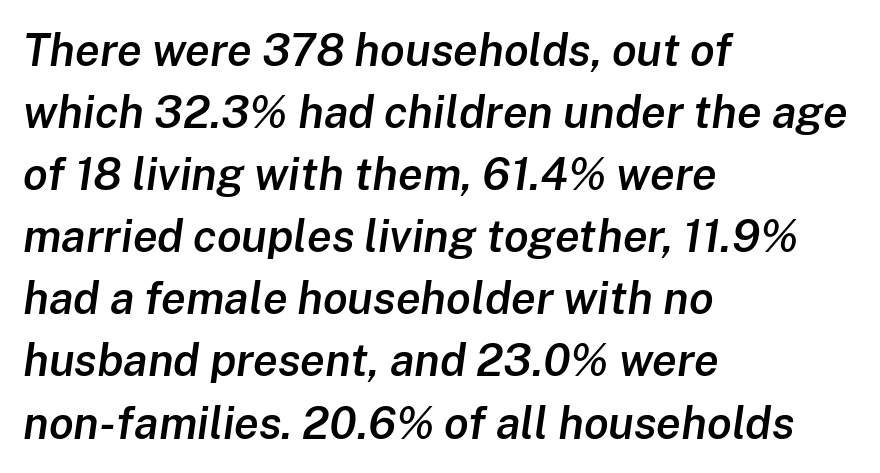
The image shows 45 px semibold type, italic (leaning right); set left-aligned, normal line spacing (1.38x), normal letter spacing, not underlined; low stroke contrast and a medium x-height.
